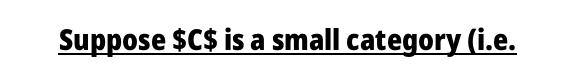
The image shows 29 px heavy sans-serif type, upright; set normal letter spacing, underlined; low stroke contrast and a medium x-height.
